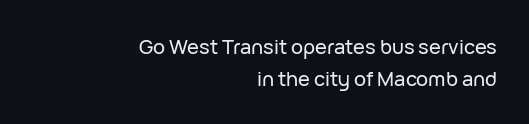
The image shows 20 px text type, upright; set right-aligned, normal line spacing (1.58x), normal letter spacing, not underlined.
